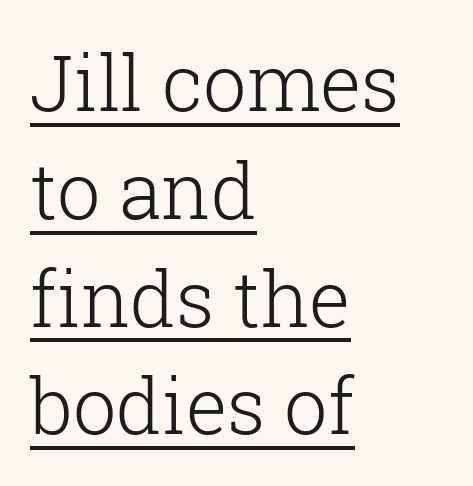
The face used here is proportionally spaced, like ordinary book or web type. The weight would be labelled regular, book, light, or lighter still. The rendering anchors every line to the left-hand side. Has an underline been added? It has.
